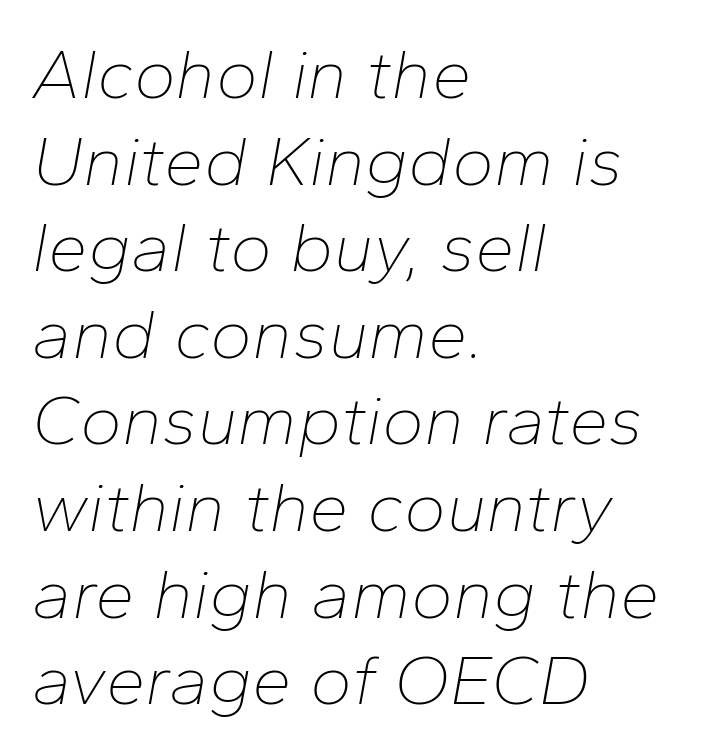
The image shows 71 px thin type, italic (leaning right); set left-aligned, line spacing 1.22x, normal letter spacing, not underlined; low stroke contrast and a medium x-height.
